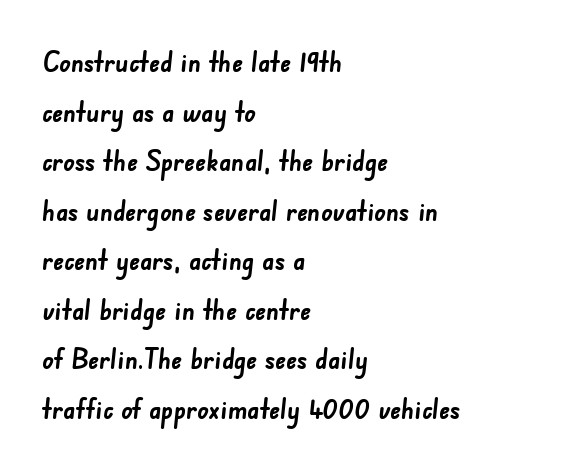
Q: Is the text bold? A: Yes.
Q: Is the typeface a serif or a sans-serif typeface? A: Sans-serif.
Q: Is the text underlined? A: No.
Q: How is the paragraph aligned? A: Left-aligned.
Q: Is the spacing between letters normal or unusually wide? A: Normal.
Q: Width (condensed, normal, or wide)? A: Normal.
Q: Stroke contrast? A: Low.
Q: x-height? A: Small.
Q: Monospaced? A: No.
